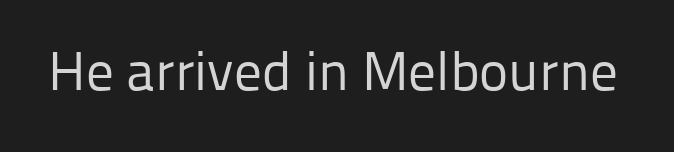
A typesetter would call this proportional, since set widths differ per character. The font sits on the lighter half of the weight spectrum, regular included. Italic? Not at all — the glyphs are vertical. Clear beneath every line of the passage. The letters sit at their default tracking, neither squeezed nor spread. This sample uses a sans-serif face.
